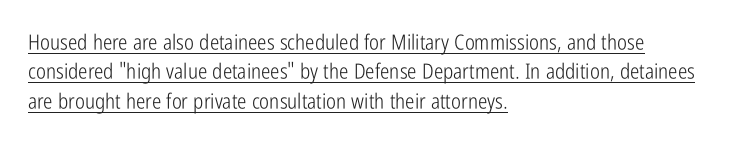
The image shows 21 px text type, upright; set left-aligned, normal line spacing (1.4x), normal letter spacing, underlined.
